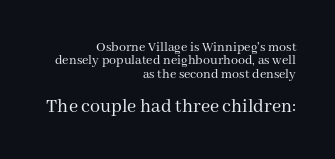
{"italic": "no", "bold": "no", "underline": "no", "align": "right", "line_spacing": "tight", "line_spacing_ratio": 0.96, "letter_spacing": "normal", "letter_spacing_em": 0.0, "larger_block": "second", "size_ratio": 1.43, "glyph_px": 20}
